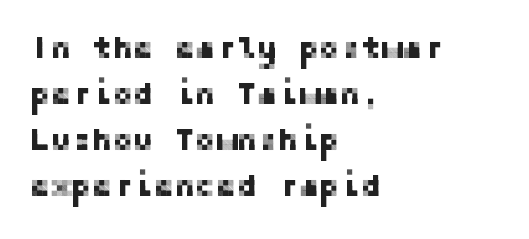
The image shows 31 px sans-serif type, upright; set left-aligned, normal line spacing (1.48x), normal letter spacing, not underlined; low stroke contrast and a medium x-height.
